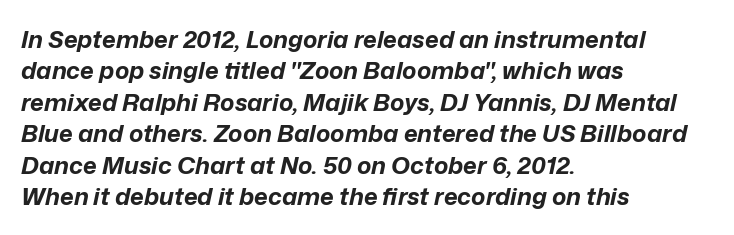
The passage shown stacks its lines at a standard gap. Compared with ordinary roman type, these characters are visibly tilted. Set as a true bold cut, around the 700 mark. Compared with typical body copy, the letter spacing here is the same. Glance below the letters and you will spot only blank space.
